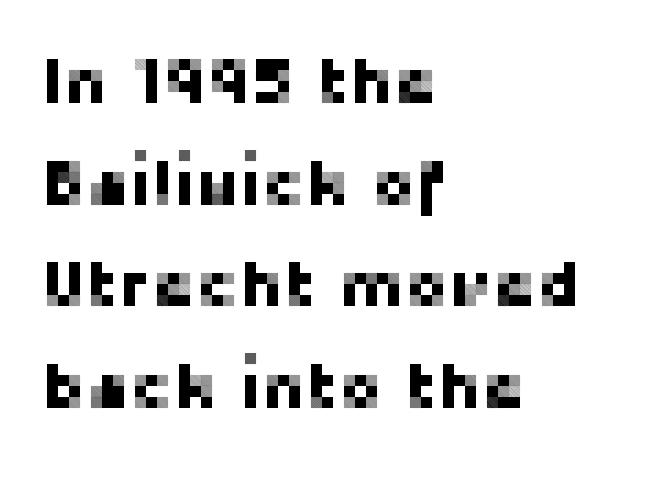
Q: Is the text italic (slanted)? A: No, it is upright.
Q: Is the typeface a serif or a sans-serif typeface? A: Sans-serif.
Q: Is the text underlined? A: No.
Q: How is the paragraph aligned? A: Left-aligned.
Q: Is the spacing between letters normal or unusually wide? A: Normal.
Q: Is the spacing between lines tight, normal or loose? A: Normal.
Q: Width (condensed, normal, or wide)? A: Normal.
Q: Stroke contrast? A: Low.
Q: x-height? A: Medium.
Q: Monospaced? A: No.
